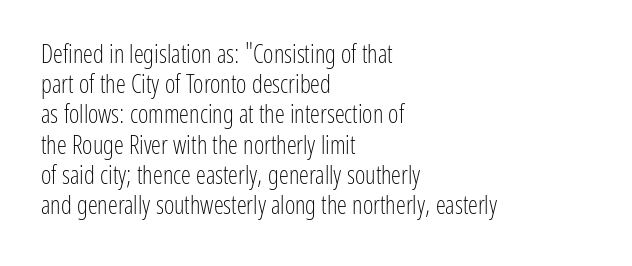
In terms of posture, this sample is upright. The rendering keeps characters at their native spacing. Caption: face not bold, strokes unweighted. The string is rendered with underlining switched off. Horizontal alignment here is leftward, the default for most running prose.
